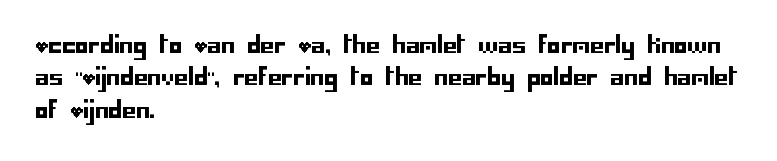
Q: Is the text italic (slanted)? A: No, it is upright.
Q: Is the text underlined? A: No.
Q: How is the paragraph aligned? A: Left-aligned.
Q: Is the spacing between letters normal or unusually wide? A: Normal.
Q: Is the spacing between lines tight, normal or loose? A: Normal.
